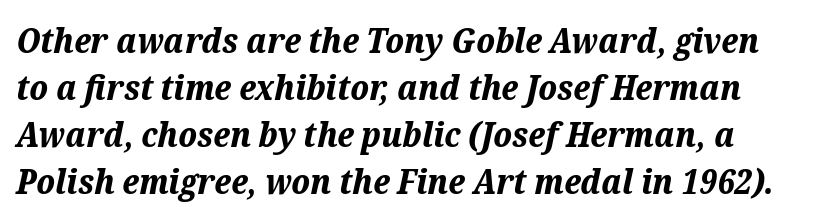
{"italic": "yes", "lean": "right", "slant_degrees": 12, "bold": "yes", "weight": "bold", "width": "normal", "stroke_contrast": "medium", "x_height": "medium", "monospaced": "no", "underline": "no", "line_spacing": "normal", "line_spacing_ratio": 1.38, "letter_spacing": "normal", "letter_spacing_em": 0.0, "glyph_px": 34}
